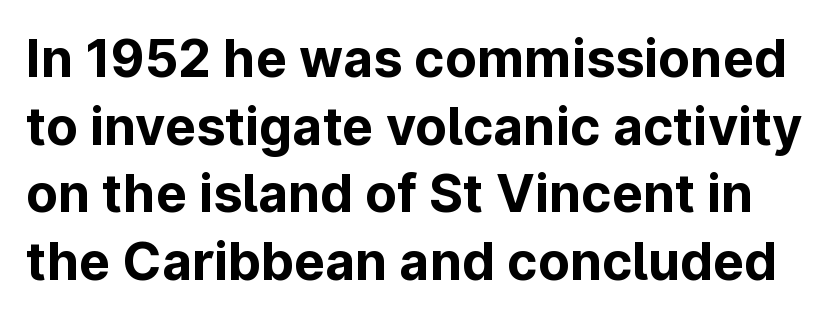
Q: Is the text bold? A: Yes.
Q: Is the text italic (slanted)? A: No, it is upright.
Q: Is the typeface a serif or a sans-serif typeface? A: Sans-serif.
Q: Is the text underlined? A: No.
Q: Is the spacing between letters normal or unusually wide? A: Normal.
Q: Is the spacing between lines tight, normal or loose? A: Normal.
Q: Width (condensed, normal, or wide)? A: Normal.
Q: Stroke contrast? A: Low.
Q: x-height? A: Medium.
Q: Monospaced? A: No.
